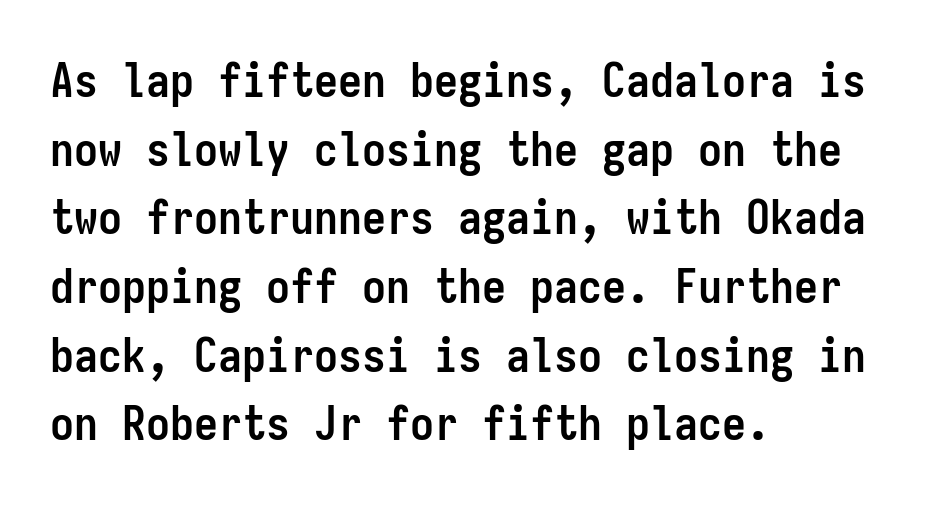
The image shows 48 px semibold, condensed sans-serif type, upright, monospaced; set left-aligned, normal line spacing (1.43x), normal letter spacing, not underlined; low stroke contrast and a medium x-height.
